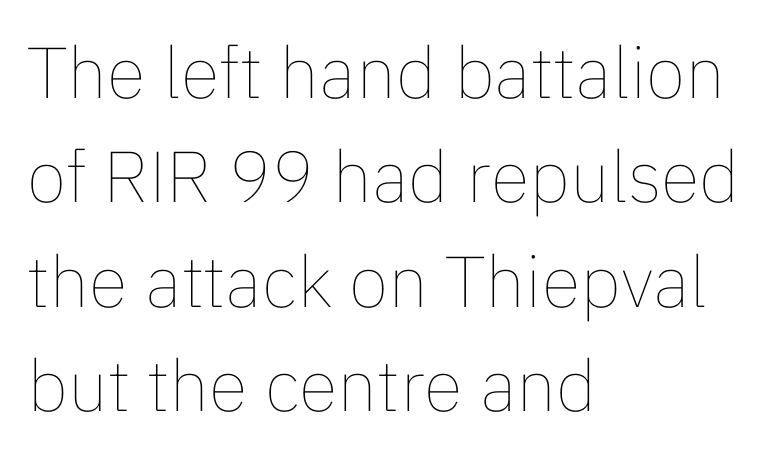
Q: Is the text bold? A: No.
Q: Is the text italic (slanted)? A: No, it is upright.
Q: Is the text underlined? A: No.
Q: How is the paragraph aligned? A: Left-aligned.
Q: Is the spacing between letters normal or unusually wide? A: Normal.
Q: Is the spacing between lines tight, normal or loose? A: Normal.
Q: Width (condensed, normal, or wide)? A: Normal.
Q: Stroke contrast? A: Low.
Q: x-height? A: Medium.
Q: Monospaced? A: No.
